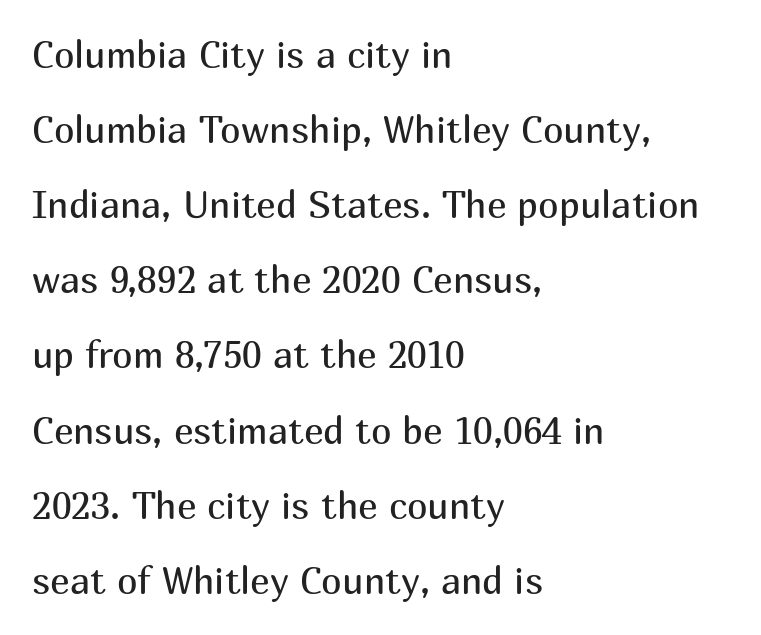
Q: Is the text bold? A: No.
Q: Is the text italic (slanted)? A: No, it is upright.
Q: Is the typeface a serif or a sans-serif typeface? A: Sans-serif.
Q: Is the text underlined? A: No.
Q: How is the paragraph aligned? A: Left-aligned.
Q: Is the spacing between letters normal or unusually wide? A: Normal.
Q: Is the spacing between lines tight, normal or loose? A: Loose.
Q: Width (condensed, normal, or wide)? A: Normal.
Q: Stroke contrast? A: Medium.
Q: x-height? A: Medium.
Q: Monospaced? A: No.
